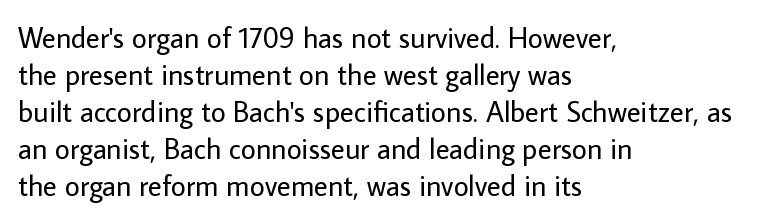
The image shows 29 px regular-weight sans-serif type, upright; set left-aligned, normal line spacing (1.28x), normal letter spacing, not underlined; low stroke contrast and a medium x-height.
